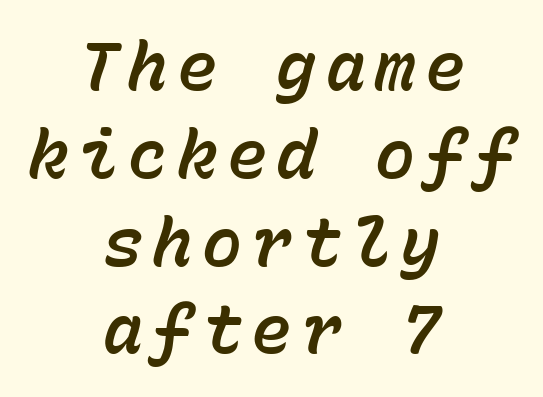
Italic: yes, the glyphs are oblique. Any mark beneath the type? The region is blank. This sample keeps an unexceptional amount of space between lines. Neither beginnings nor endings align; midpoints do. You could count columns in this text — the font is strictly monospaced.
